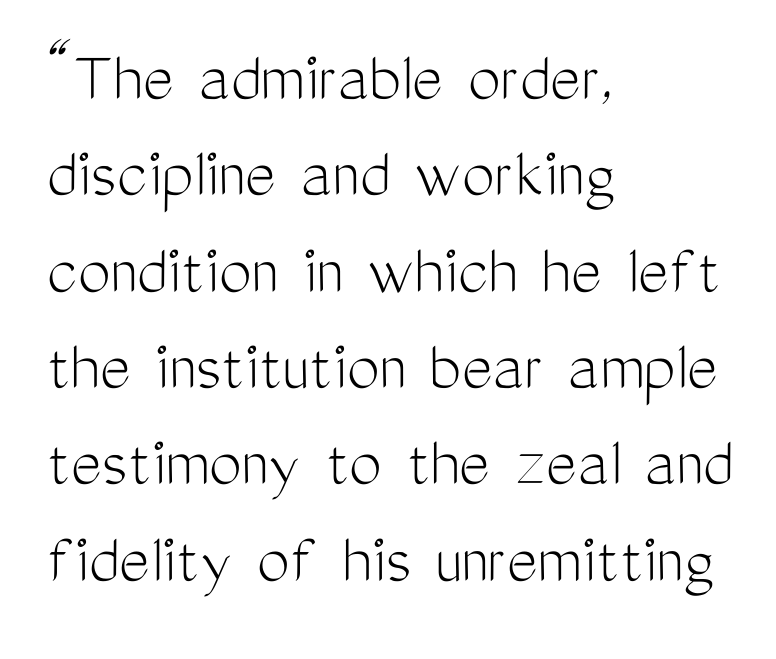
{"serif": "no", "italic": "no", "bold": "no", "weight": "light", "width": "condensed", "stroke_contrast": "medium", "x_height": "medium", "monospaced": "no", "underline": "no", "align": "left", "line_spacing": "normal", "line_spacing_ratio": 1.32, "letter_spacing": "normal", "letter_spacing_em": 0.0, "glyph_px": 73}
